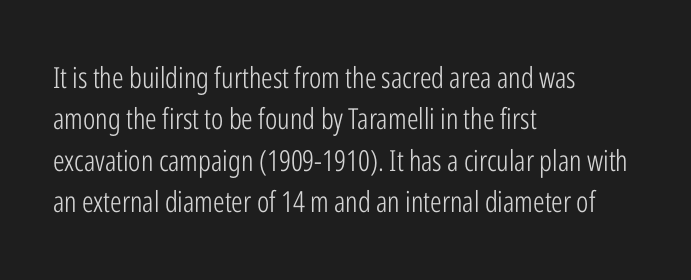
{"serif": "no", "italic": "no", "bold": "no", "weight": "light", "width": "condensed", "stroke_contrast": "low", "x_height": "medium", "monospaced": "no", "underline": "no", "align": "left", "line_spacing": "normal", "line_spacing_ratio": 1.43, "letter_spacing": "normal", "letter_spacing_em": 0.0, "glyph_px": 29}
